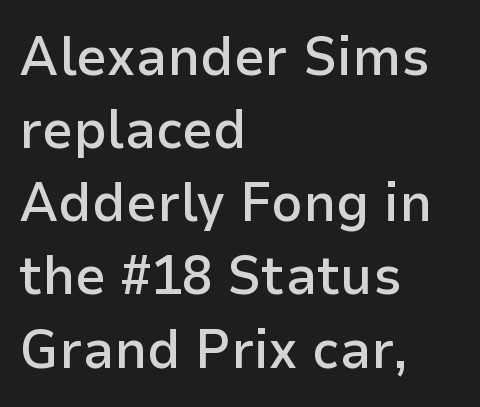
Q: Is the text bold? A: Semi-bold.
Q: Is the text italic (slanted)? A: No, it is upright.
Q: Is the typeface a serif or a sans-serif typeface? A: Sans-serif.
Q: Is the text underlined? A: No.
Q: How is the paragraph aligned? A: Left-aligned.
Q: Is the spacing between letters normal or unusually wide? A: Normal.
Q: Is the spacing between lines tight, normal or loose? A: Normal.
Q: Width (condensed, normal, or wide)? A: Normal.
Q: Stroke contrast? A: Low.
Q: x-height? A: Medium.
Q: Monospaced? A: No.
